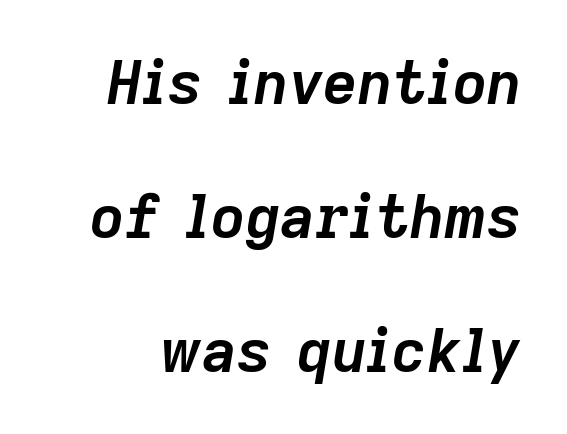
Successive baselines arrive slowly, with a big drop between each. Would a proofreader flag this as italicized? Yes. Between one letter and the next there's only the usual sliver of space. The specimen omits any rule beneath the text block's lines. These words are printed bold, with thick strokes throughout. Is this a fixed-width face? No — the glyphs have proportional, varying widths.
